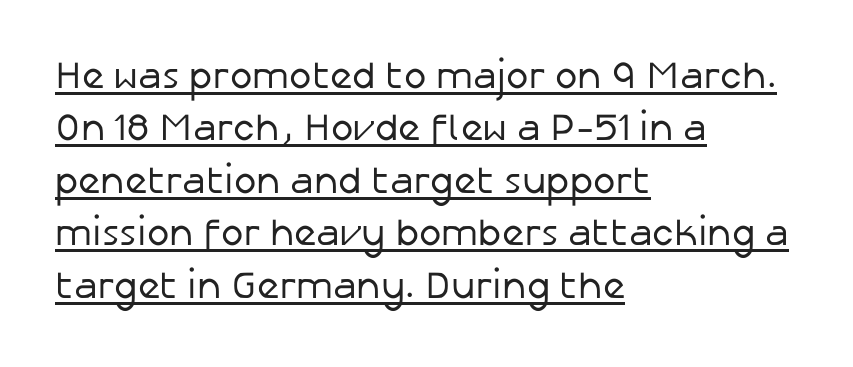
Ascenders rise straight up at ninety degrees. The rows are spaced the way most documents space them. This rendering leaves character spacing at its baseline value. Layout note: lines flush left. The face used here is a sans, in the tradition of grotesques and geometrics. Stroke thickness stays within the range of a standard reading face or lighter.
